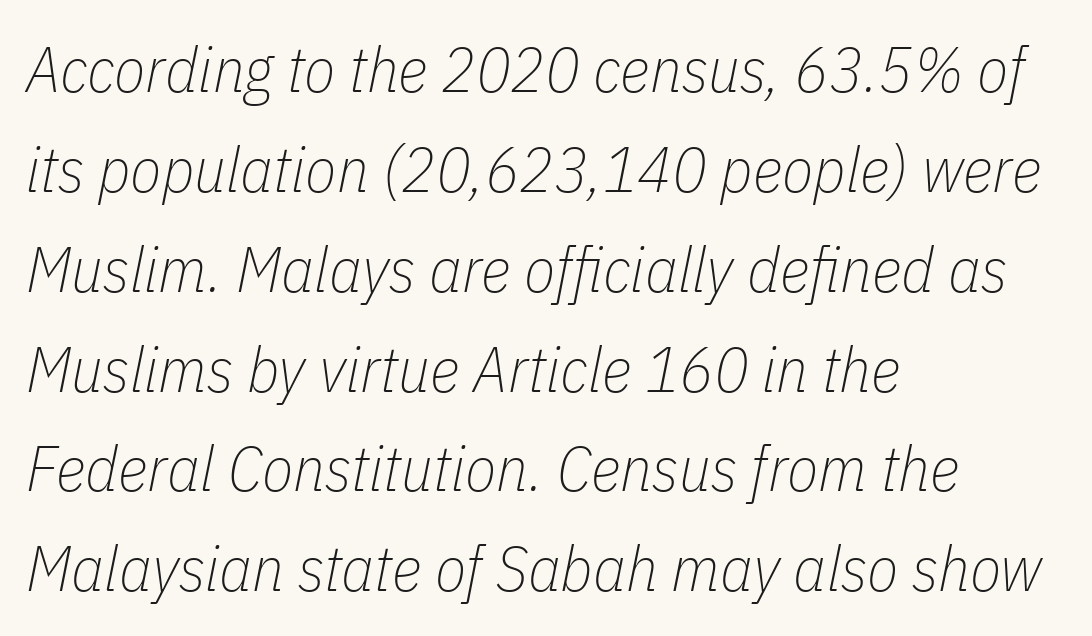
{"italic": "yes", "lean": "right", "slant_degrees": 11, "bold": "no", "weight": "thin", "width": "condensed", "stroke_contrast": "low", "x_height": "medium", "monospaced": "no", "underline": "no", "align": "left", "line_spacing": "normal", "line_spacing_ratio": 1.56, "letter_spacing": "normal", "letter_spacing_em": 0.0, "glyph_px": 64}
